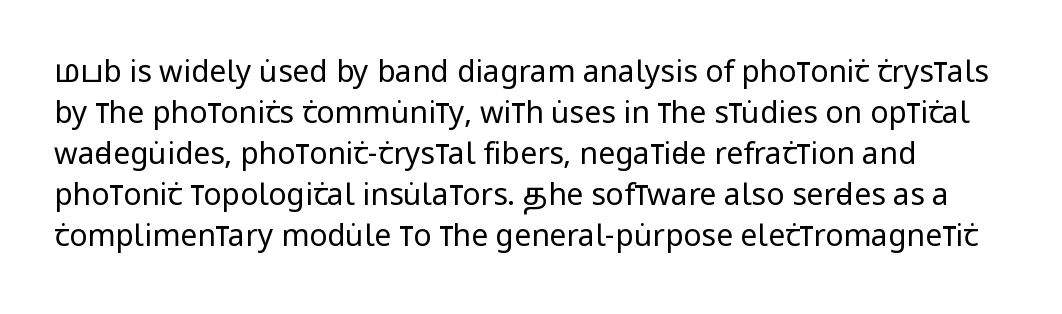
{"serif": "no", "italic": "no", "bold": "no", "weight": "regular", "width": "condensed", "stroke_contrast": "low", "x_height": "large", "monospaced": "no", "underline": "no", "line_spacing": "normal", "line_spacing_ratio": 1.37, "letter_spacing": "normal", "letter_spacing_em": 0.0, "glyph_px": 30}
